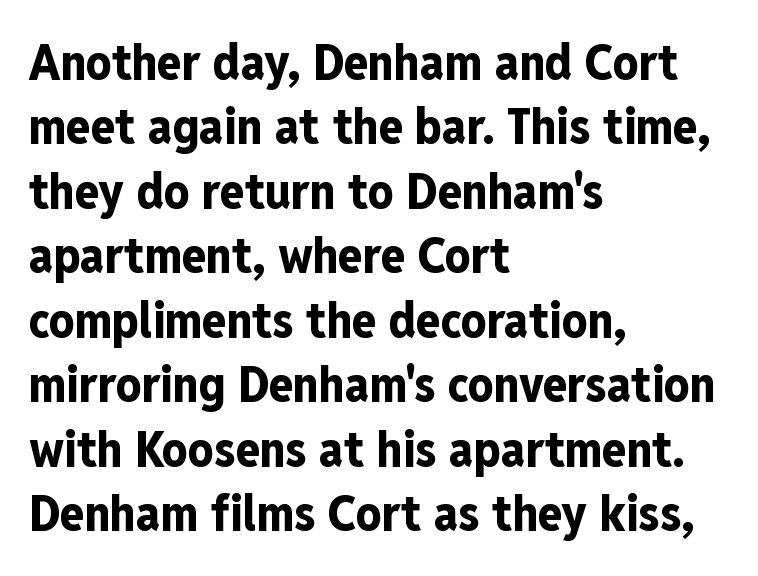
The image shows 50 px bold, condensed sans-serif type, upright; set left-aligned, normal line spacing (1.29x), normal letter spacing, not underlined; low stroke contrast and a medium x-height.
